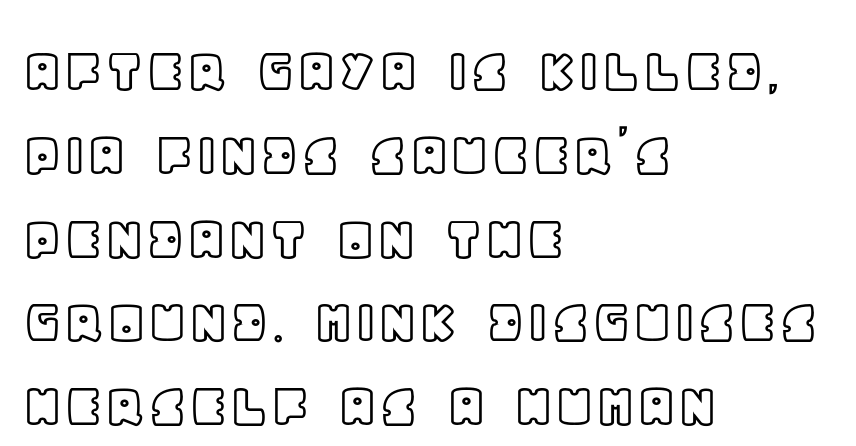
{"italic": "no", "width": "normal", "x_height": "large", "monospaced": "no", "underline": "no", "align": "left", "line_spacing": "normal", "line_spacing_ratio": 1.27, "letter_spacing": "normal", "letter_spacing_em": 0.0, "glyph_px": 66}
